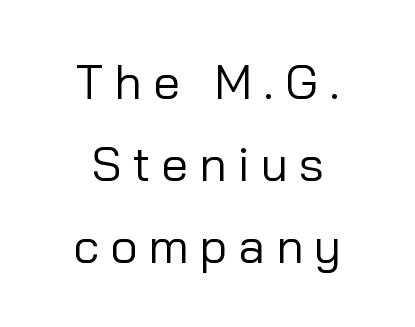
{"serif": "no", "italic": "no", "bold": "no", "weight": "regular", "width": "normal", "stroke_contrast": "low", "x_height": "medium", "monospaced": "no", "underline": "no", "align": "center", "line_spacing_ratio": 1.71, "letter_spacing": "wide", "letter_spacing_em": 0.23, "glyph_px": 48}
